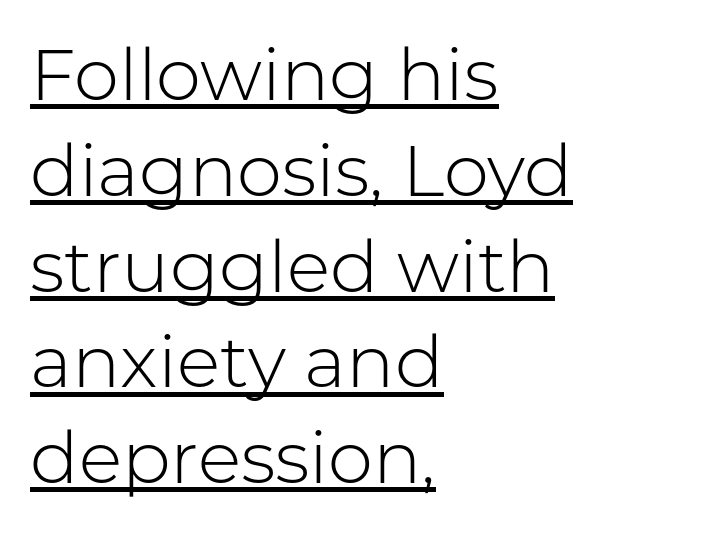
{"serif": "no", "italic": "no", "bold": "no", "weight": "light", "width": "normal", "stroke_contrast": "low", "x_height": "medium", "monospaced": "no", "underline": "yes", "align": "left", "line_spacing": "normal", "line_spacing_ratio": 1.33, "letter_spacing": "normal", "letter_spacing_em": 0.0, "glyph_px": 72}
